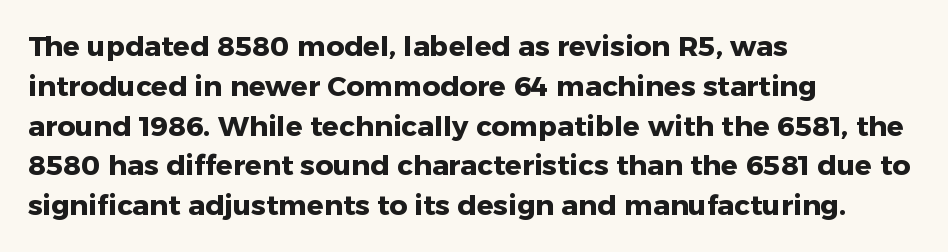
The image shows 28 px heavy sans-serif type, upright; set left-aligned, normal line spacing (1.42x), normal letter spacing, not underlined; low stroke contrast and a medium x-height.
